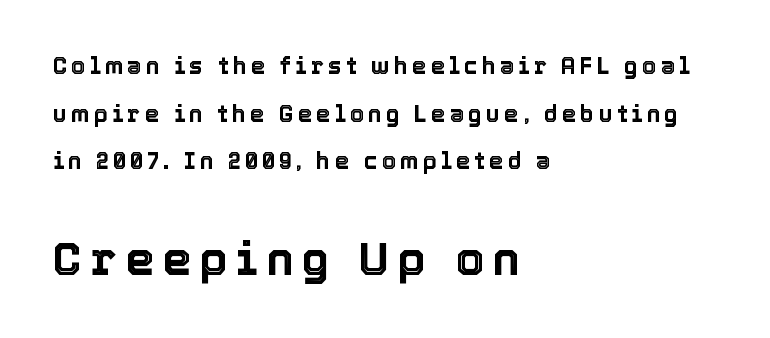
Airy leading. Compared with a centered layout, this one pins lines to the left instead. The axis of the letterforms is exactly vertical. These lines are rendered in a variable-pitch font. Character size in the trailing block exceeds that of the leading block. Rule under the text: the space is simply empty.
